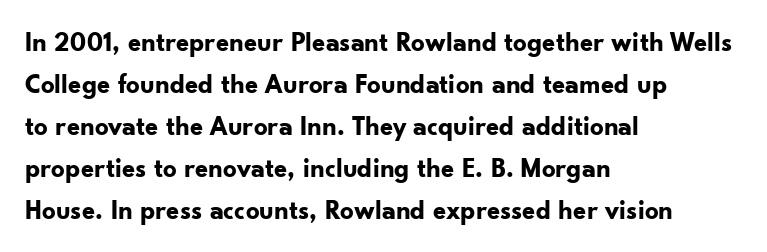
The image shows 27 px bold type, upright; set left-aligned, normal line spacing (1.56x), normal letter spacing, not underlined.
